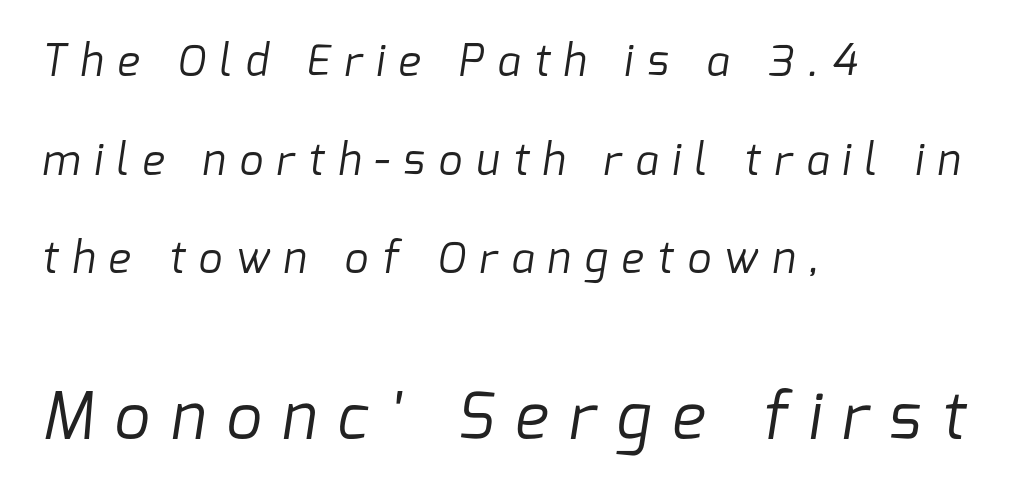
{"serif": "no", "bold": "no", "weight": "regular", "width": "normal", "stroke_contrast": "low", "x_height": "medium", "monospaced": "no", "underline": "no", "align": "left", "line_spacing": "loose", "line_spacing_ratio": 2.35, "letter_spacing": "wide", "letter_spacing_em": 0.33, "larger_block": "second", "size_ratio": 1.5, "glyph_px": 63}
